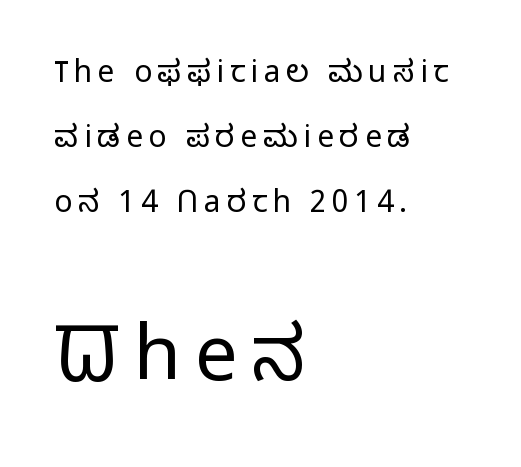
The image shows 76 px light sans-serif type, upright; set left-aligned, loose line spacing (2.17x), not underlined; the second (bottom) block is 2.53x larger; low stroke contrast and a medium x-height.
